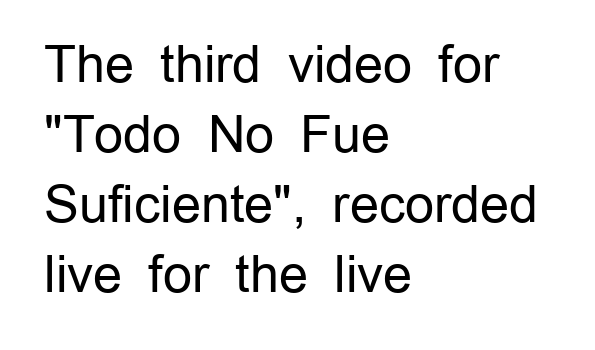
The image shows 51 px regular-weight sans-serif type, upright; set left-aligned, normal line spacing (1.37x), normal letter spacing, not underlined; low stroke contrast and a medium x-height.
